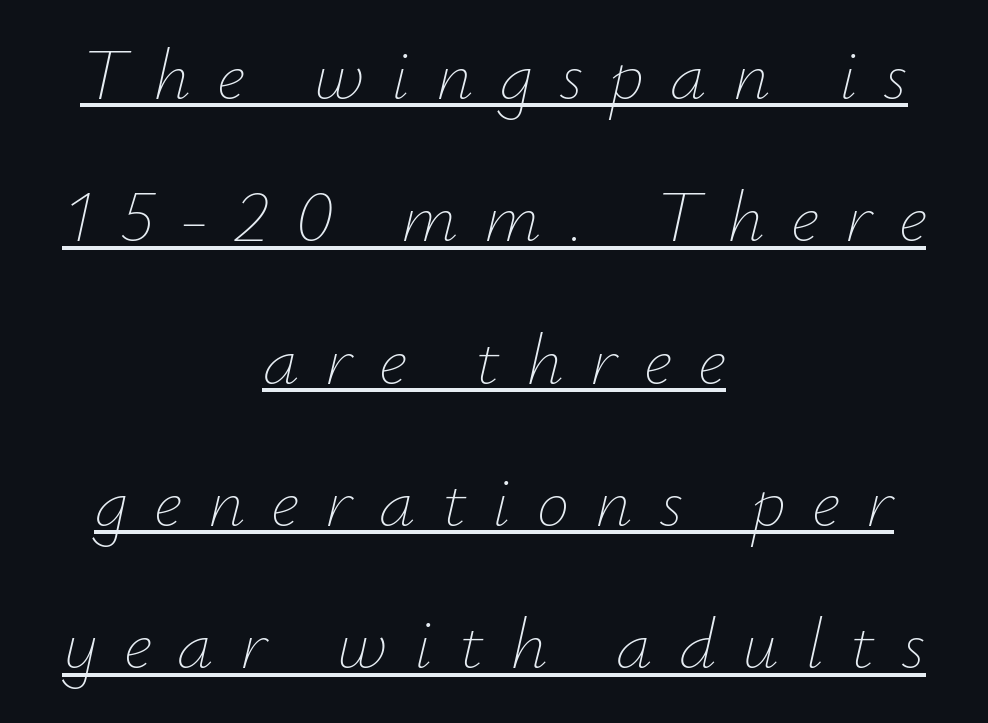
Q: Is the text bold? A: No.
Q: Is the text italic (slanted)? A: Yes, it leans right by about 12 degrees.
Q: Is the text underlined? A: Yes.
Q: How is the paragraph aligned? A: Centered.
Q: Is the spacing between letters normal or unusually wide? A: Unusually wide.
Q: Is the spacing between lines tight, normal or loose? A: Loose.
Q: Width (condensed, normal, or wide)? A: Normal.
Q: Stroke contrast? A: Low.
Q: x-height? A: Small.
Q: Monospaced? A: No.
